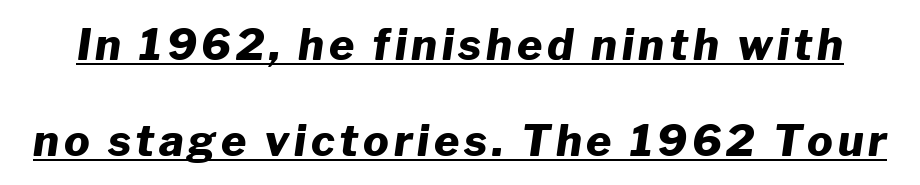
What weight is shown? A full bold with thick strokes. It's the slanting kind of type. Is there much room between lines? Yes — plenty of vertical air separates them. Character widths vary here, with narrow letters taking less room than wide ones. Underline: present.
